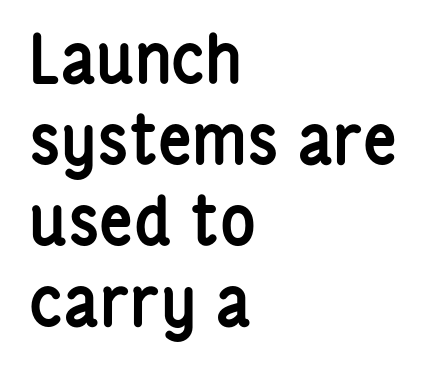
The image shows 67 px semibold, condensed sans-serif type, upright; set left-aligned, line spacing 1.21x, normal letter spacing, not underlined; low stroke contrast and a medium x-height.
